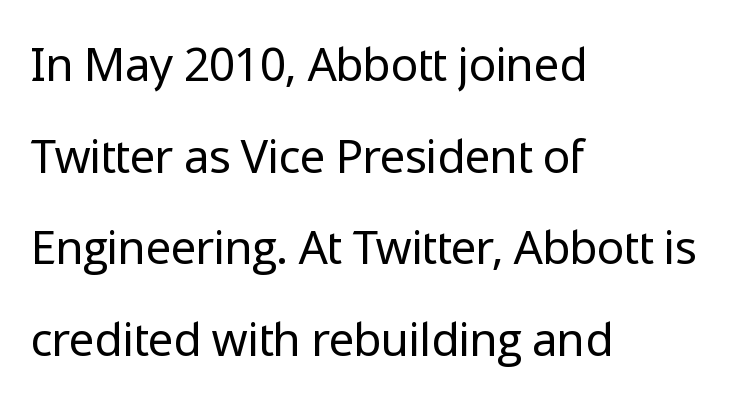
{"serif": "no", "italic": "no", "bold": "no", "weight": "regular", "width": "normal", "stroke_contrast": "low", "x_height": "medium", "monospaced": "no", "underline": "no", "align": "left", "line_spacing": "loose", "line_spacing_ratio": 1.99, "letter_spacing": "normal", "letter_spacing_em": 0.0, "glyph_px": 46}
